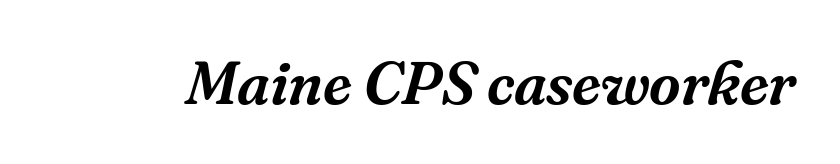
The image shows 61 px serif type, italic (leaning right); set normal letter spacing, not underlined; medium stroke contrast and a medium x-height.
